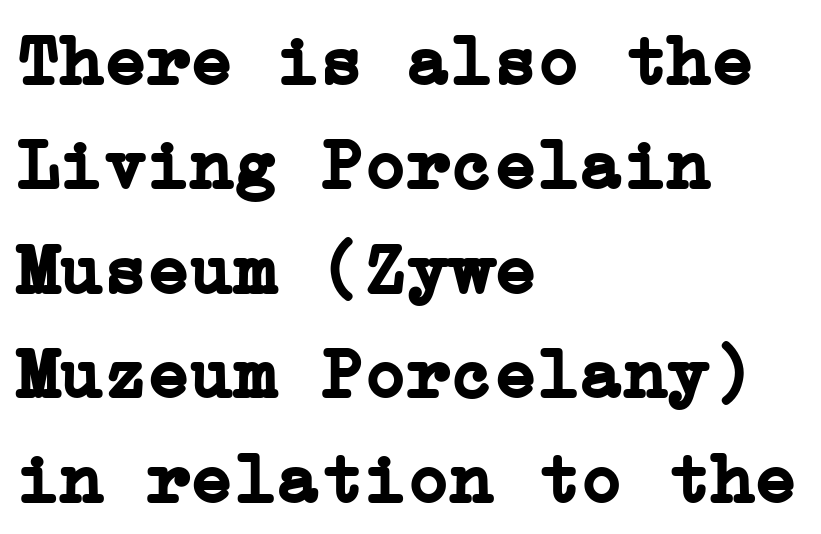
Type style note: has serifs. Italic: no, the glyphs are upright roman. No extra tracking has been applied to these lines. The characters look thick and weighty, a clear bold. The lines are quadded left. Beneath every word, the page is bare.
